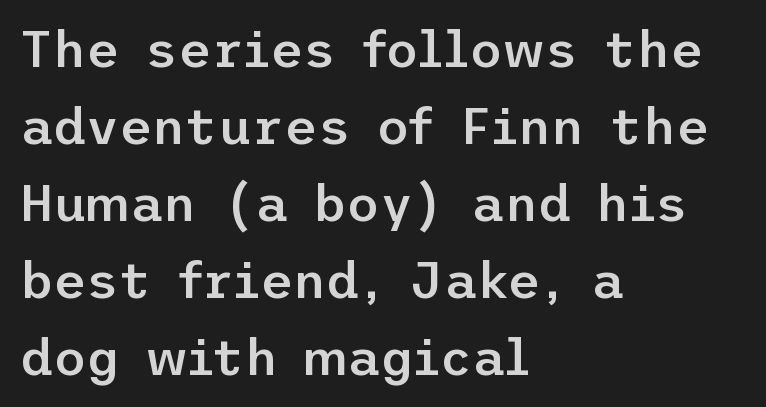
Q: Is the text bold? A: Semi-bold.
Q: Is the text italic (slanted)? A: No, it is upright.
Q: Is the typeface a serif or a sans-serif typeface? A: Sans-serif.
Q: Is the text underlined? A: No.
Q: How is the paragraph aligned? A: Left-aligned.
Q: Is the spacing between letters normal or unusually wide? A: Normal.
Q: Is the spacing between lines tight, normal or loose? A: Normal.
Q: Width (condensed, normal, or wide)? A: Normal.
Q: Stroke contrast? A: Low.
Q: x-height? A: Medium.
